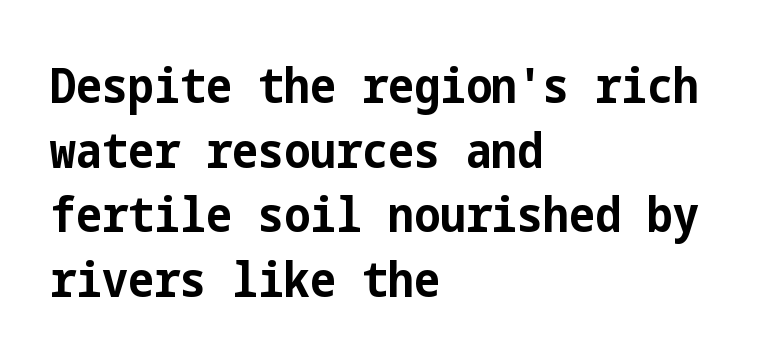
{"serif": "no", "italic": "no", "bold": "yes", "weight": "bold", "width": "condensed", "stroke_contrast": "low", "x_height": "medium", "underline": "no", "align": "left", "line_spacing": "normal", "line_spacing_ratio": 1.32, "letter_spacing": "normal", "letter_spacing_em": 0.0, "glyph_px": 49}
